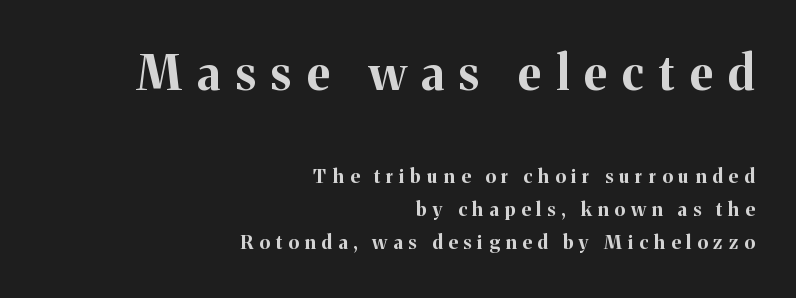
Emphasis by weight is at full strength: bold. Looks like regular typesetting: each glyph gets only the width it needs. This sample is right-justified, so line beginnings fall wherever the words allow. What stands out about the letter spacing? Its width — letters are far apart. The emphasis by scale lands on block number one, above. Unlike italic type, these characters show no tilt at all.
